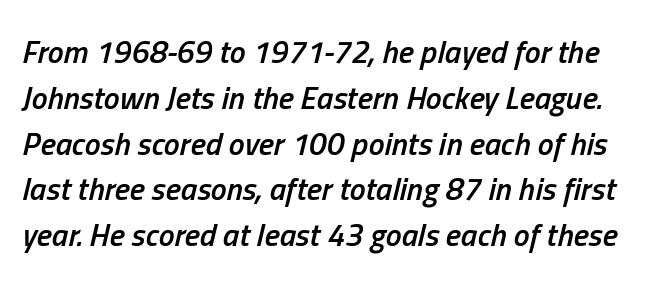
The designer left line spacing at the default. Between one letter and the next there's only the usual sliver of space. Anything drawn beneath the words? Only blank space. Slant detected: the letters are inclined. Summary of weight: moderately heavy, a semibold. Think of a printed novel: that variable character pitch is what you see here.
